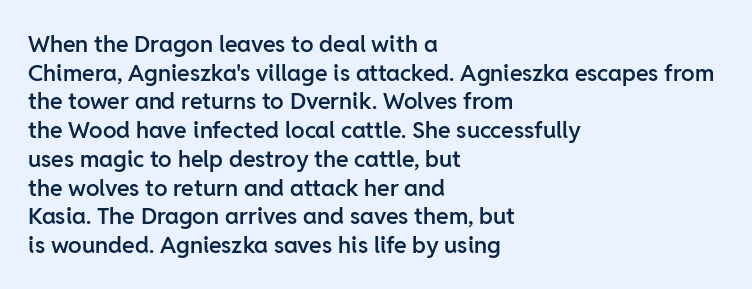
{"italic": "no", "bold": "semi", "underline": "no", "align": "left", "line_spacing": "normal", "line_spacing_ratio": 1.25, "letter_spacing": "normal", "letter_spacing_em": 0.0, "glyph_px": 23}
